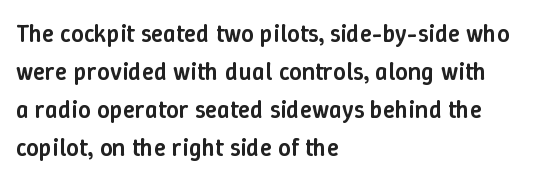
{"italic": "no", "bold": "semi", "underline": "no", "align": "left", "line_spacing": "normal", "line_spacing_ratio": 1.52, "letter_spacing": "normal", "letter_spacing_em": 0.0, "glyph_px": 25}
